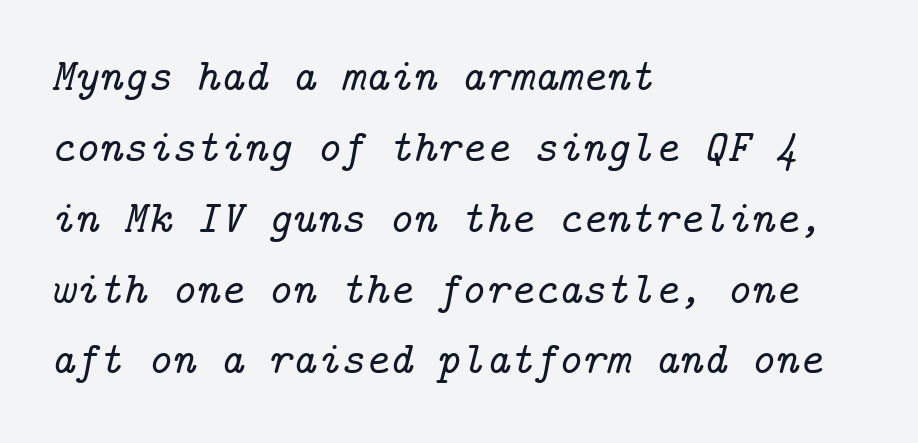
Every row of glyphs begins at an identical x-position on the left. Yep, that's italic — everything's leaning. The letters carry serifs — small finishing strokes at the ends of their stems. In terms of letterspacing, this is plain default setting. Any mark beneath the type? The region is blank.
